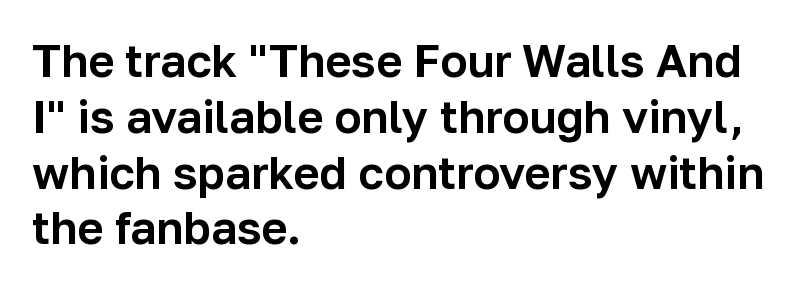
{"serif": "no", "italic": "no", "width": "normal", "stroke_contrast": "low", "x_height": "medium", "monospaced": "no", "underline": "no", "align": "left", "line_spacing_ratio": 1.24, "letter_spacing": "normal", "letter_spacing_em": 0.0, "glyph_px": 45}
